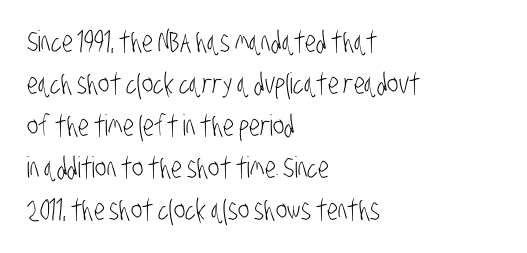
The image shows 29 px light, condensed sans-serif type; set left-aligned, normal line spacing (1.45x), normal letter spacing, not underlined; low stroke contrast and a large x-height.
